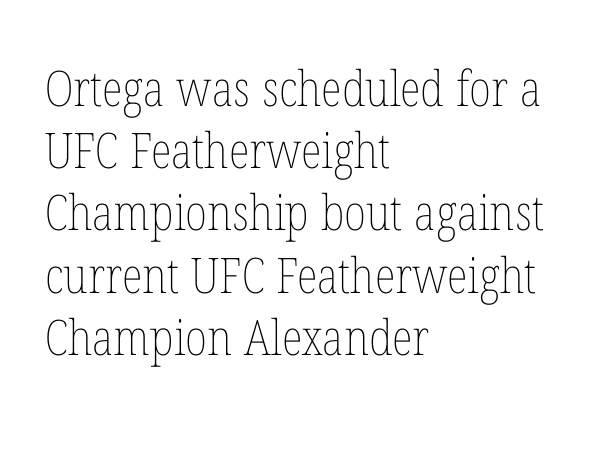
The image shows 49 px thin, condensed type, upright; set left-aligned, normal line spacing (1.27x), normal letter spacing, not underlined; low stroke contrast and a medium x-height.
